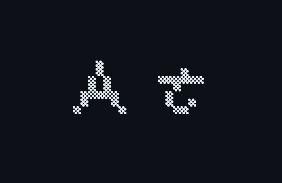
{"width": "wide", "x_height": "medium", "monospaced": "no", "underline": "no", "letter_spacing": "wide", "letter_spacing_em": 0.34, "glyph_px": 76}
